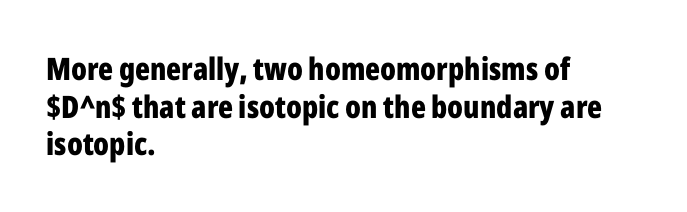
{"serif": "no", "italic": "no", "bold": "yes", "weight": "bold", "width": "condensed", "stroke_contrast": "low", "x_height": "medium", "monospaced": "no", "underline": "no", "align": "left", "line_spacing_ratio": 1.21, "letter_spacing": "normal", "letter_spacing_em": 0.0, "glyph_px": 31}
